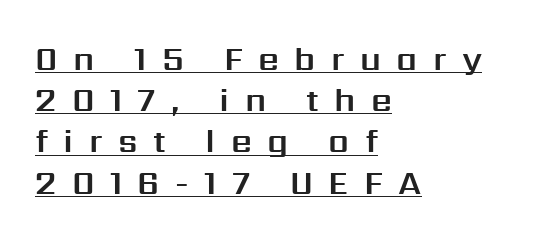
The image shows 33 px sans-serif type, upright; set left-aligned, normal line spacing (1.25x), unusually wide letter spacing (+0.47 em), underlined; medium stroke contrast and a medium x-height.
